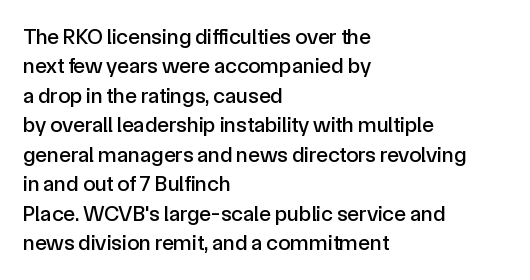
Q: Is the text italic (slanted)? A: No, it is upright.
Q: Is the text underlined? A: No.
Q: How is the paragraph aligned? A: Left-aligned.
Q: Is the spacing between letters normal or unusually wide? A: Normal.
Q: Is the spacing between lines tight, normal or loose? A: Normal.
